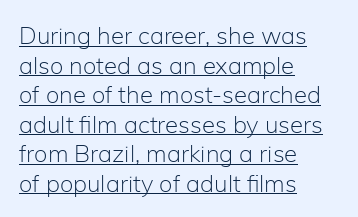
Q: Is the text bold? A: No.
Q: Is the text italic (slanted)? A: No, it is upright.
Q: Is the text underlined? A: Yes.
Q: How is the paragraph aligned? A: Left-aligned.
Q: Is the spacing between letters normal or unusually wide? A: Normal.
